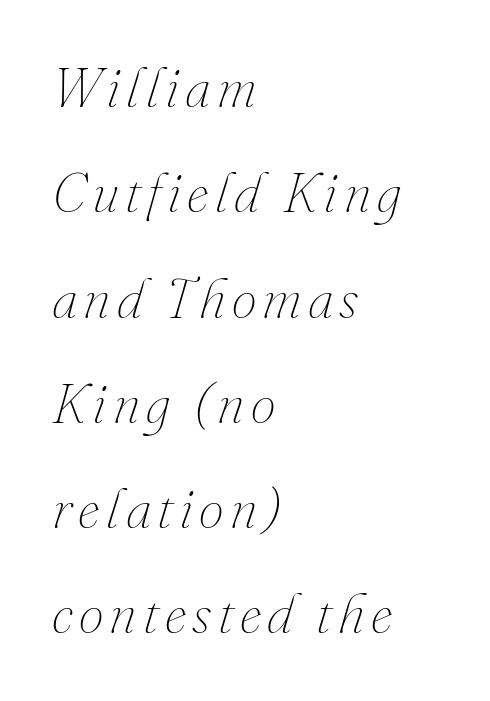
The image shows 56 px thin type, italic (leaning right); set left-aligned, line spacing 1.88x, not underlined; medium stroke contrast and a small x-height.
